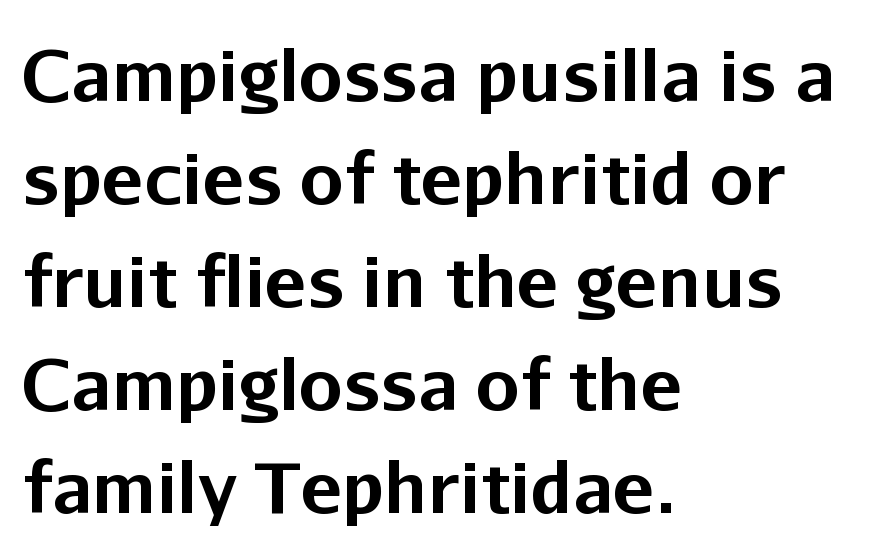
Is this a fixed-width face? No — the glyphs have proportional, varying widths. Nothing sits at the stroke ends, so this counts as sans-serif. Short and long lines alike share a common starting point at left. Descenders are the only things crossing below the line. Compared with an ordinary text face, these strokes are far heavier — a full bold.
